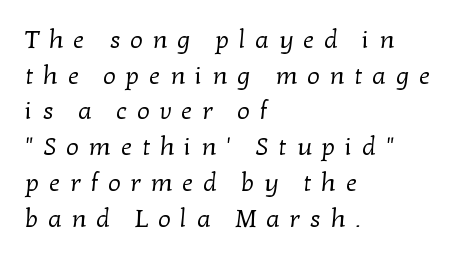
Q: Is the text bold? A: No.
Q: Is the text underlined? A: No.
Q: How is the paragraph aligned? A: Left-aligned.
Q: Is the spacing between letters normal or unusually wide? A: Unusually wide.
Q: Is the spacing between lines tight, normal or loose? A: Normal.
